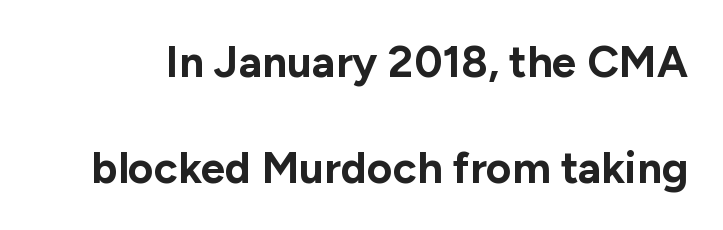
{"serif": "no", "italic": "no", "bold": "yes", "weight": "bold", "width": "normal", "stroke_contrast": "low", "x_height": "medium", "monospaced": "no", "underline": "no", "line_spacing": "loose", "line_spacing_ratio": 2.42, "letter_spacing": "normal", "letter_spacing_em": 0.0, "glyph_px": 44}
